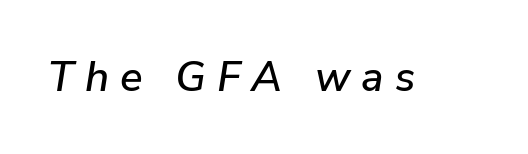
The image shows 42 px text type, italic (leaning right); set unusually wide letter spacing (+0.26 em), not underlined; low stroke contrast and a medium x-height.
